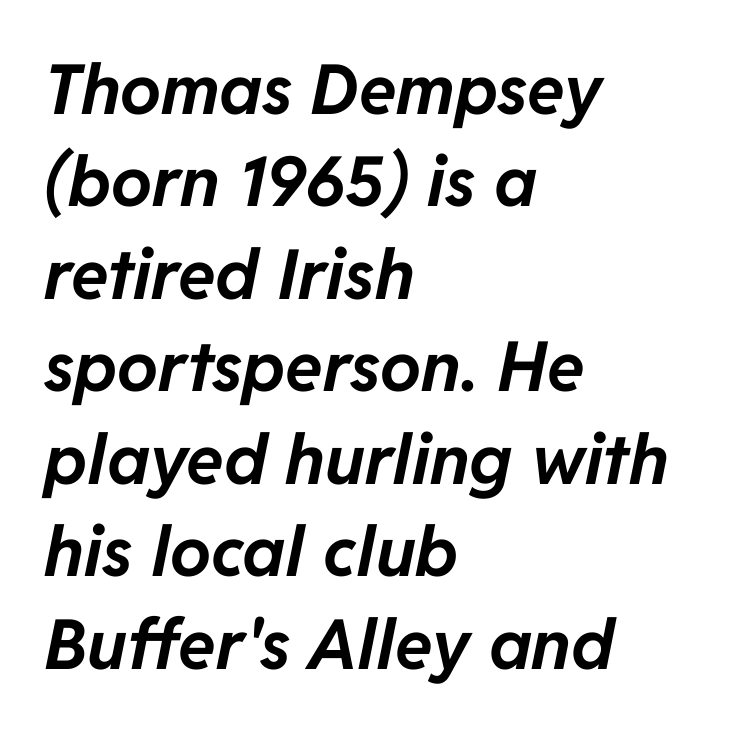
{"italic": "yes", "lean": "right", "slant_degrees": 11, "bold": "yes", "weight": "bold", "width": "normal", "stroke_contrast": "low", "x_height": "medium", "monospaced": "no", "underline": "no", "align": "left", "line_spacing": "normal", "line_spacing_ratio": 1.34, "letter_spacing": "normal", "letter_spacing_em": 0.0, "glyph_px": 69}
